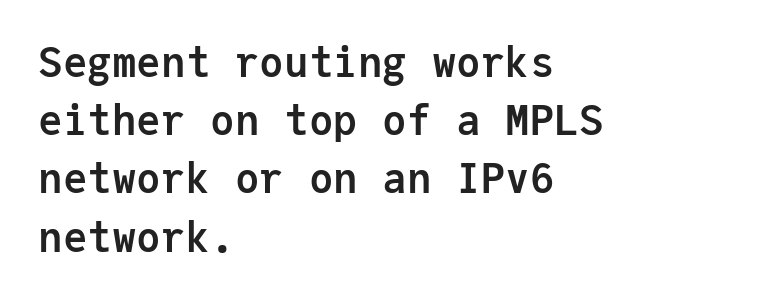
Note the uniform advance width — an 'i' takes as much space as an 'm'. Set as a true bold cut, around the 700 mark. The typeface chosen for these lines omits serifs. These lines were composed using upright roman letters. The space directly below the letters is spotless. Observe the ordinary spacing: letters are neighbours, not strangers.
